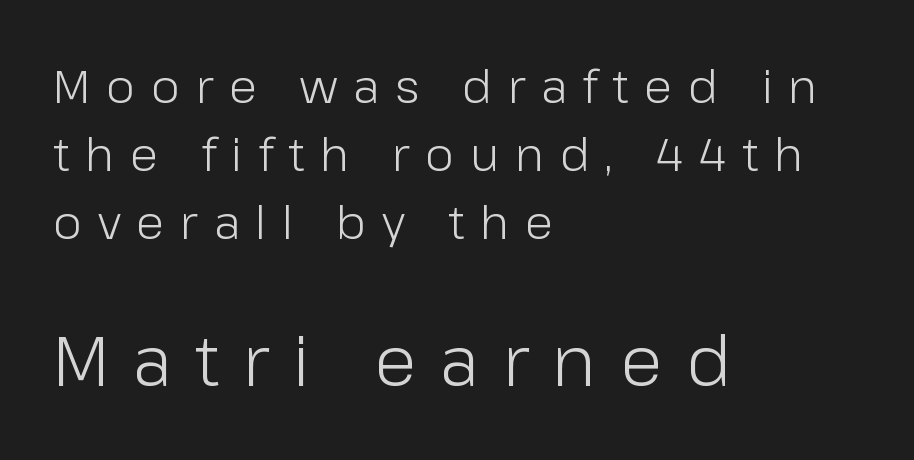
Q: Is the text bold? A: No.
Q: Is the text italic (slanted)? A: No, it is upright.
Q: Is the typeface a serif or a sans-serif typeface? A: Sans-serif.
Q: Is the text underlined? A: No.
Q: How is the paragraph aligned? A: Left-aligned.
Q: Is the spacing between letters normal or unusually wide? A: Unusually wide.
Q: Is the spacing between lines tight, normal or loose? A: Normal.
Q: Which block of text is set in a larger size, the first (top) or the second (bottom)? A: The second (bottom) one.
Q: Width (condensed, normal, or wide)? A: Normal.
Q: Stroke contrast? A: Low.
Q: x-height? A: Medium.
Q: Monospaced? A: No.
